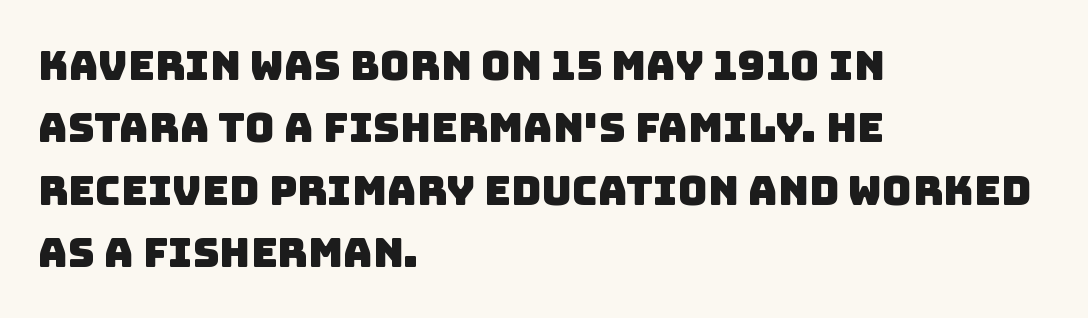
Note the varied advance widths — an 'i' is clearly narrower than an 'm'. The area under the type is left untouched. A normal amount of white space separates one row of letters from the next. This rendering employs a face without finishing strokes, i.e., a sans-serif. Line starts are locked; line ends wander.
